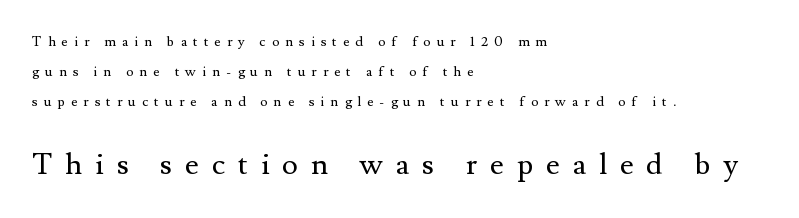
Descender tails drop into unmarked territory. Ascenders rise straight up at ninety degrees. The leading is generous, giving the passage an open texture. This sample has the flowing, uneven cadence of proportional lettering. Nothing heavy about these letters — not bold at all. Does extra space separate the letters? Yes, quite a lot of it.
